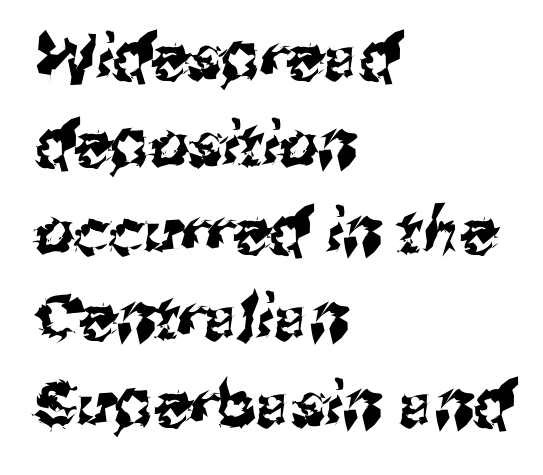
The image shows 62 px sans-serif type; set left-aligned, normal line spacing (1.4x), normal letter spacing, not underlined; medium stroke contrast and a medium x-height.
